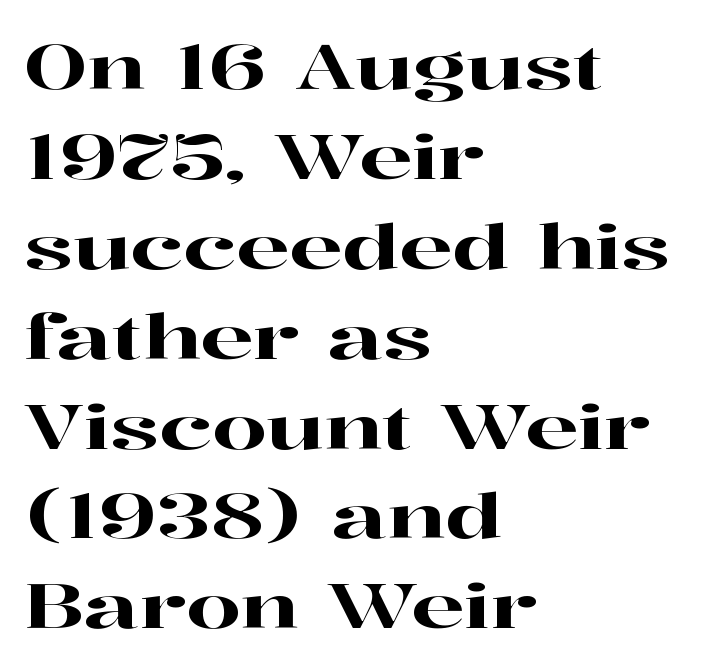
The image shows 62 px wide serif type, upright; set left-aligned, normal line spacing (1.45x), normal letter spacing, not underlined; high stroke contrast and a medium x-height.
